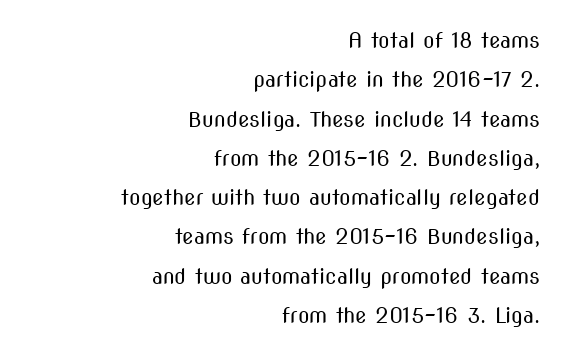
How are the letters spaced? Ordinarily, with no added tracking. A light-to-regular cut is what we see here. A bare baseline throughout the passage. The text block is weighted toward the right margin, trailing off unevenly leftward.
